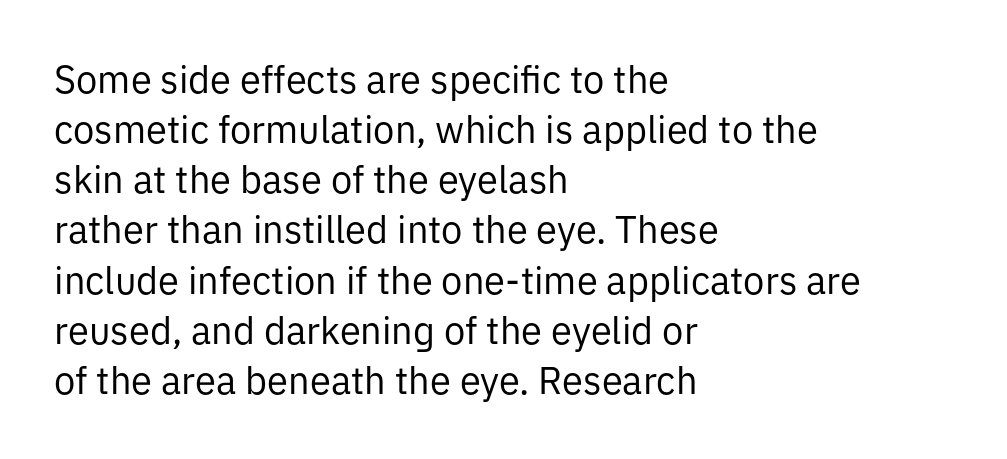
Q: Is the text bold? A: No.
Q: Is the text italic (slanted)? A: No, it is upright.
Q: Is the typeface a serif or a sans-serif typeface? A: Sans-serif.
Q: Is the text underlined? A: No.
Q: How is the paragraph aligned? A: Left-aligned.
Q: Is the spacing between letters normal or unusually wide? A: Normal.
Q: Is the spacing between lines tight, normal or loose? A: Normal.
Q: Width (condensed, normal, or wide)? A: Normal.
Q: Stroke contrast? A: Low.
Q: x-height? A: Medium.
Q: Monospaced? A: No.
